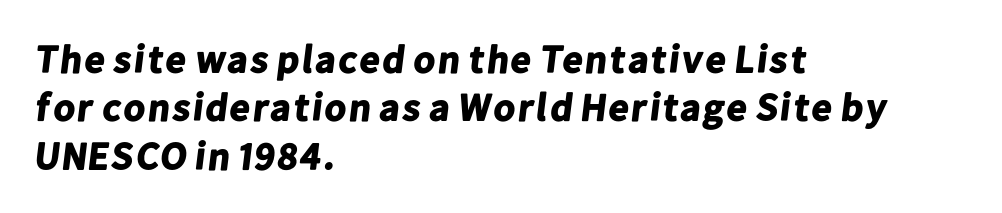
The image shows 39 px bold sans-serif type; set left-aligned, line spacing 1.24x, normal letter spacing, not underlined; low stroke contrast and a medium x-height.
